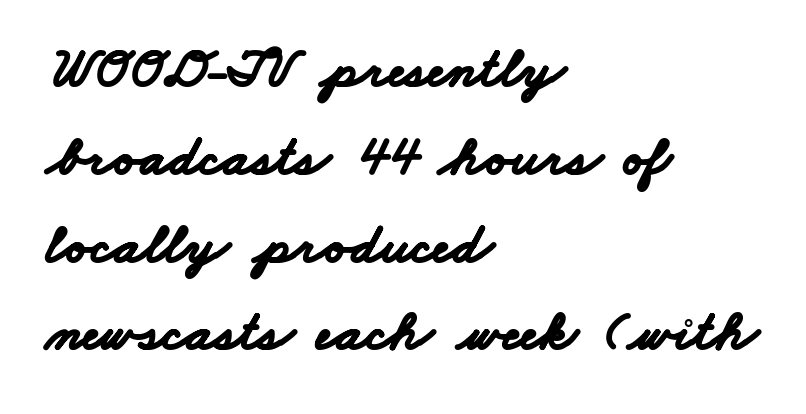
The image shows 57 px bold, wide sans-serif type; set left-aligned, normal line spacing (1.54x), normal letter spacing, not underlined; low stroke contrast and a small x-height.
